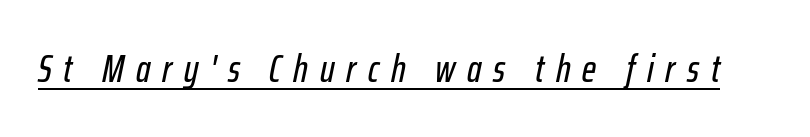
Q: Is the text italic (slanted)? A: Yes, it leans right by about 12 degrees.
Q: Is the text underlined? A: Yes.
Q: Is the spacing between letters normal or unusually wide? A: Unusually wide.
Q: Width (condensed, normal, or wide)? A: Condensed.
Q: Stroke contrast? A: Low.
Q: x-height? A: Medium.
Q: Monospaced? A: No.
